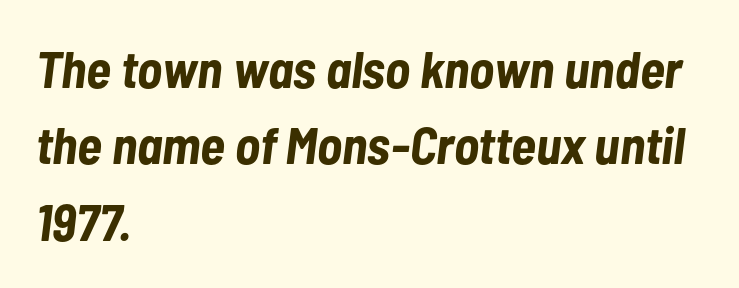
{"italic": "yes", "lean": "right", "slant_degrees": 7, "bold": "yes", "weight": "bold", "width": "condensed", "stroke_contrast": "low", "x_height": "medium", "monospaced": "no", "underline": "no", "align": "left", "line_spacing": "normal", "line_spacing_ratio": 1.47, "letter_spacing": "normal", "letter_spacing_em": 0.0, "glyph_px": 52}
